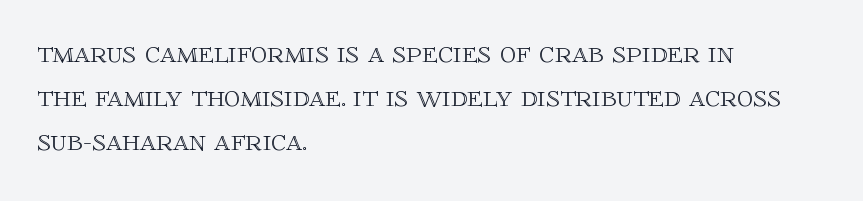
Q: Is the text italic (slanted)? A: No, it is upright.
Q: Is the text underlined? A: No.
Q: How is the paragraph aligned? A: Left-aligned.
Q: Is the spacing between letters normal or unusually wide? A: Normal.
Q: Is the spacing between lines tight, normal or loose? A: Normal.
Q: Width (condensed, normal, or wide)? A: Normal.
Q: x-height? A: Large.
Q: Monospaced? A: No.
